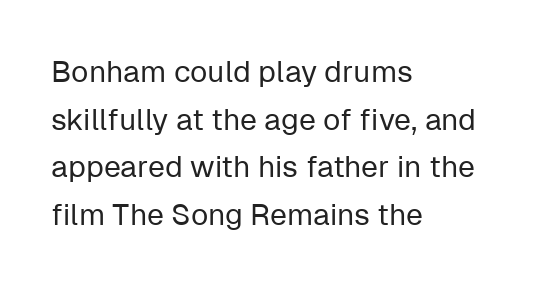
The image shows 30 px regular-weight sans-serif type, upright; set left-aligned, normal line spacing (1.59x), normal letter spacing, not underlined; low stroke contrast and a medium x-height.
